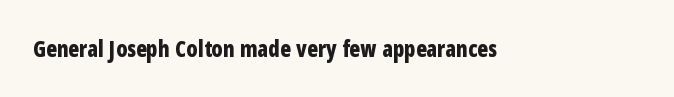
Short note: letters normally spaced. Words float on clear page, feet unadorned. The letters stand upright; this is a roman face. Heavy, bold letterforms.
